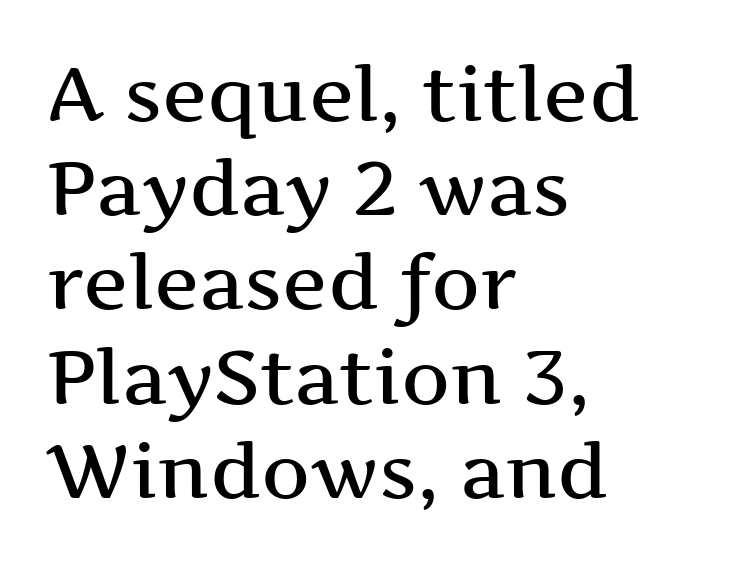
The image shows 76 px wide serif type, upright; set left-aligned, line spacing 1.24x, normal letter spacing, not underlined; medium stroke contrast and a medium x-height.
